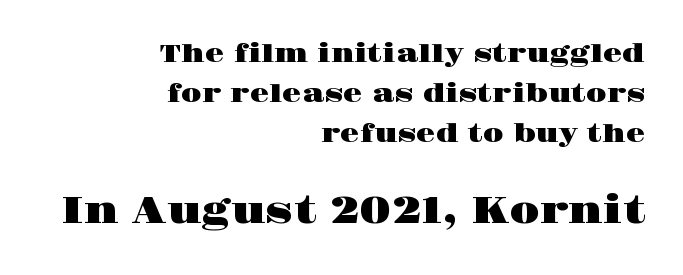
The passage shown stacks its lines at a standard gap. Any mark beneath the type? The region is blank. Note: serifs present on the glyphs. Italic: no, the glyphs are upright roman. Between one letter and the next there's only the usual sliver of space. Every row of glyphs terminates at an identical x-position on the right.
